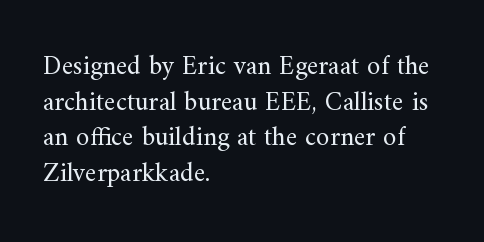
{"italic": "no", "bold": "no", "underline": "no", "align": "left", "line_spacing": "normal", "line_spacing_ratio": 1.32, "letter_spacing": "normal", "letter_spacing_em": 0.0, "glyph_px": 27}
